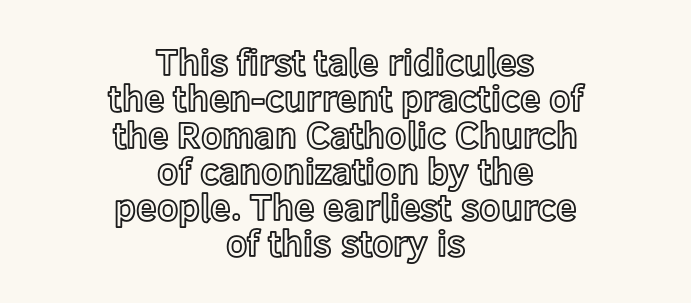
{"italic": "no", "width": "normal", "x_height": "medium", "monospaced": "no", "underline": "no", "align": "center", "line_spacing": "tight", "line_spacing_ratio": 0.98, "letter_spacing": "normal", "letter_spacing_em": 0.0, "glyph_px": 37}
